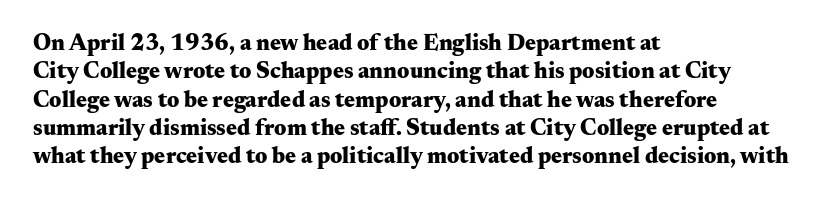
Q: Is the text bold? A: Yes.
Q: Is the text italic (slanted)? A: No, it is upright.
Q: Is the text underlined? A: No.
Q: How is the paragraph aligned? A: Left-aligned.
Q: Is the spacing between letters normal or unusually wide? A: Normal.
